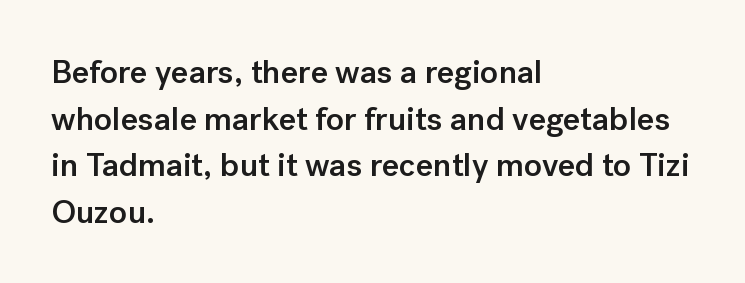
A somewhat darkened texture: the type is semibold rather than bold. Nope, not italic — everything's standing straight. Whoever set this chose a conventional vertical rhythm. The lines are quadded left. Bare-footed words on every line.
